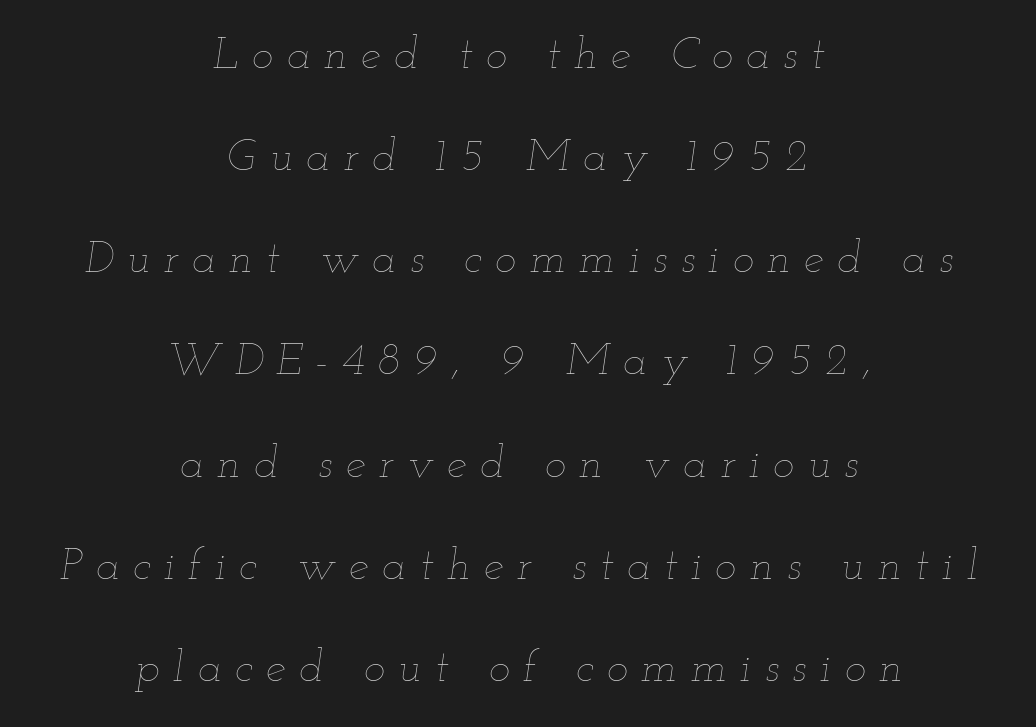
{"italic": "yes", "lean": "right", "slant_degrees": 12, "bold": "no", "weight": "thin", "width": "wide", "stroke_contrast": "low", "x_height": "small", "monospaced": "no", "underline": "no", "align": "center", "line_spacing": "loose", "line_spacing_ratio": 2.27, "letter_spacing": "wide", "letter_spacing_em": 0.3, "glyph_px": 45}
